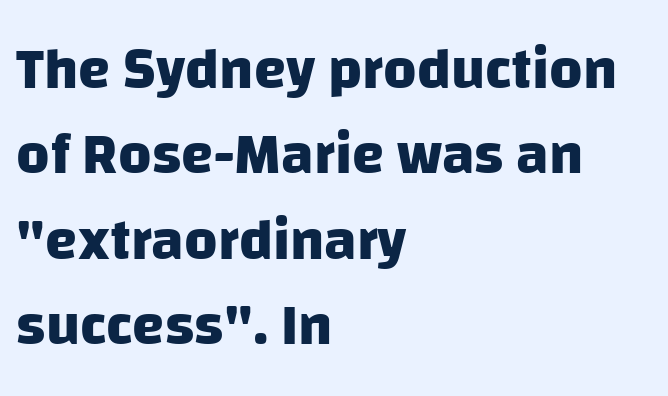
The image shows 58 px heavy sans-serif type; set left-aligned, normal line spacing (1.47x), normal letter spacing, not underlined; low stroke contrast and a large x-height.
